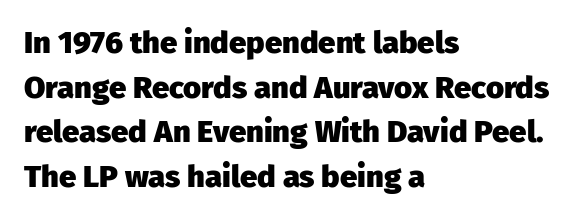
Ordinary non-slanted type is in use. Each letter keeps its own natural width here, so spacing adapts to shape. The foot of each line stays bare and open. Every row of glyphs begins at an identical x-position on the left. Typesetter's note: full bold, strokes at maximum text heaviness. Each letter's strokes conclude bluntly, with no projecting serifs.
